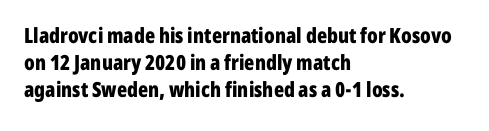
The space directly below the letters is spotless. In terms of leading, this rendering sits right in the middle. Notice how the stems are strictly vertical — no italics here. Honestly, the letter spacing is just normal — you wouldn't notice it. Typesetter's note: full bold, strokes at maximum text heaviness.
